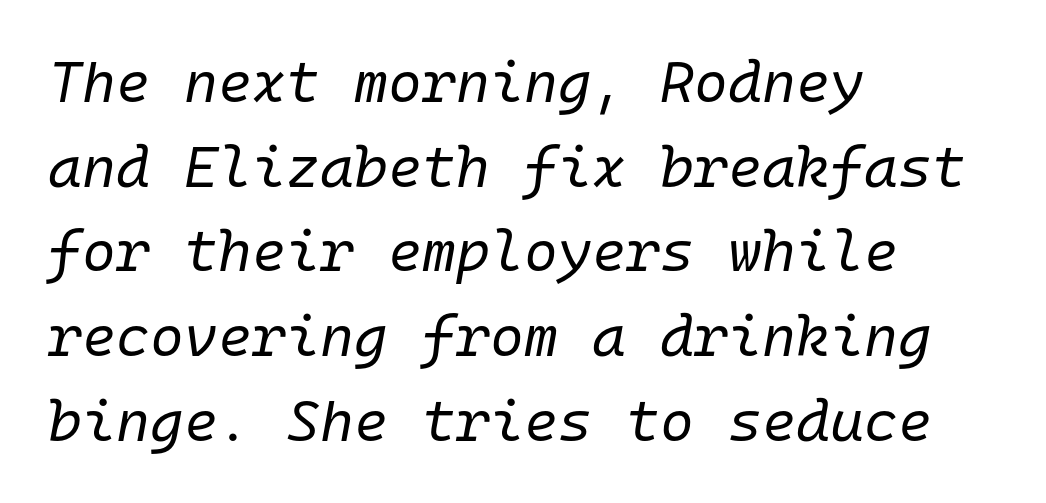
{"italic": "yes", "lean": "right", "slant_degrees": 10, "bold": "no", "weight": "regular", "width": "normal", "stroke_contrast": "low", "x_height": "medium", "monospaced": "yes", "underline": "no", "align": "left", "line_spacing": "normal", "line_spacing_ratio": 1.46, "letter_spacing": "normal", "letter_spacing_em": 0.0, "glyph_px": 58}
